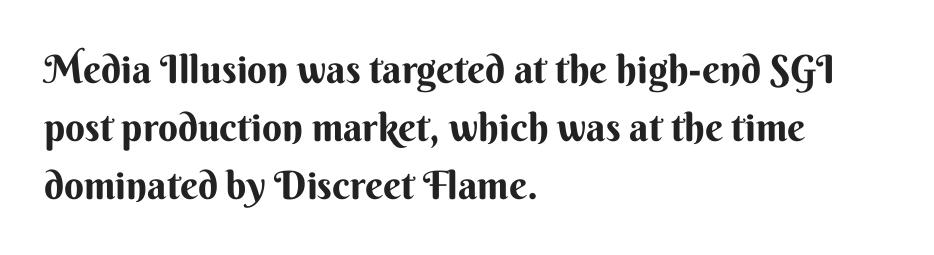
Reading down the block, your eye returns to a fixed left position each line. The area under the type is left untouched. Each word holds together tightly as a unit, with standard inter-letter gaps. The typesetting leans heavy: a genuine bold. Nope, no serifs anywhere on these letters.
